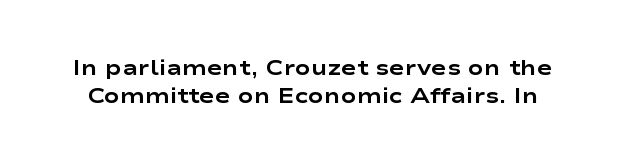
{"italic": "no", "bold": "yes", "underline": "no", "line_spacing": "normal", "line_spacing_ratio": 1.32, "letter_spacing": "normal", "letter_spacing_em": 0.0, "glyph_px": 21}
